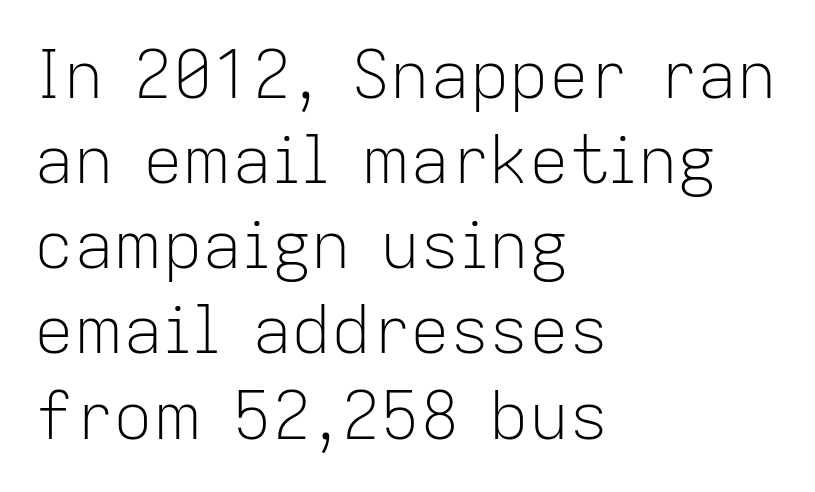
{"serif": "no", "italic": "no", "bold": "no", "weight": "light", "width": "normal", "stroke_contrast": "low", "x_height": "medium", "monospaced": "no", "underline": "no", "align": "left", "line_spacing": "normal", "line_spacing_ratio": 1.29, "letter_spacing": "normal", "letter_spacing_em": 0.0, "glyph_px": 66}
